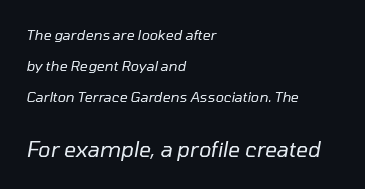
The image shows 21 px text type, italic (leaning right); set left-aligned, loose line spacing (2.22x), normal letter spacing, not underlined; the second (bottom) block is 1.5x larger.
